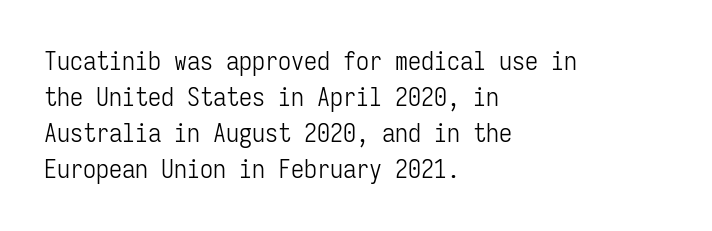
{"italic": "no", "bold": "no", "underline": "no", "align": "left", "line_spacing": "normal", "line_spacing_ratio": 1.39, "letter_spacing": "normal", "letter_spacing_em": 0.0, "glyph_px": 26}
